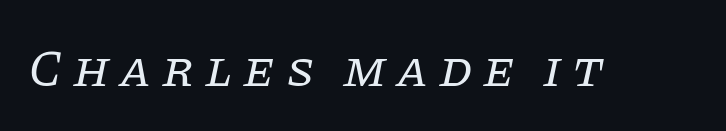
Q: Is the text bold? A: No.
Q: Is the text italic (slanted)? A: Yes, it leans right by about 11 degrees.
Q: Is the typeface a serif or a sans-serif typeface? A: Serif.
Q: Is the text underlined? A: No.
Q: Is the spacing between letters normal or unusually wide? A: Unusually wide.
Q: Width (condensed, normal, or wide)? A: Normal.
Q: Stroke contrast? A: Low.
Q: x-height? A: Large.
Q: Monospaced? A: No.
